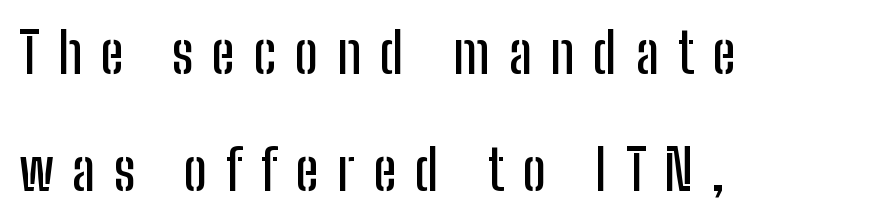
The line texture is sparse and dotted thanks to wide tracking. Designer's note — italics off, roman on. Classification — sans serif. A great deal of white space separates one row of letters from the next. You could not count columns in this text — the font is proportionally spaced.
